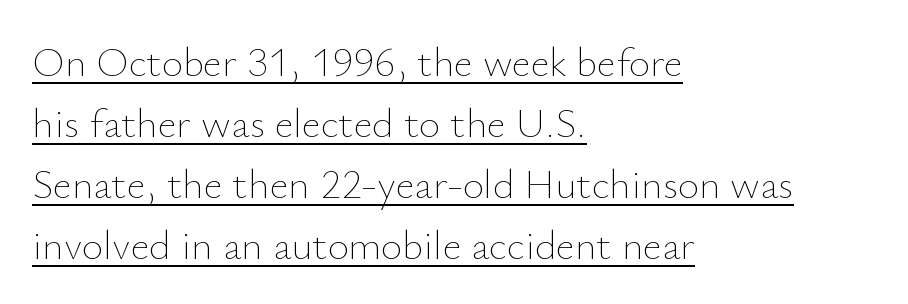
Q: Is the text bold? A: No.
Q: Is the text italic (slanted)? A: No, it is upright.
Q: Is the text underlined? A: Yes.
Q: How is the paragraph aligned? A: Left-aligned.
Q: Is the spacing between letters normal or unusually wide? A: Normal.
Q: Is the spacing between lines tight, normal or loose? A: Normal.
Q: Width (condensed, normal, or wide)? A: Normal.
Q: Stroke contrast? A: Low.
Q: x-height? A: Small.
Q: Monospaced? A: No.
